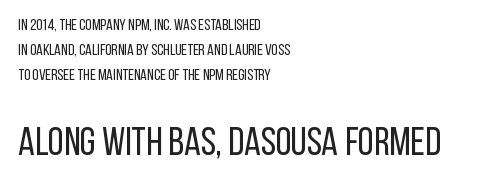
Q: Is the text bold? A: No.
Q: Is the text italic (slanted)? A: No, it is upright.
Q: Is the typeface a serif or a sans-serif typeface? A: Sans-serif.
Q: Is the text underlined? A: No.
Q: How is the paragraph aligned? A: Left-aligned.
Q: Is the spacing between letters normal or unusually wide? A: Normal.
Q: Is the spacing between lines tight, normal or loose? A: Normal.
Q: Which block of text is set in a larger size, the first (top) or the second (bottom)? A: The second (bottom) one.
Q: Width (condensed, normal, or wide)? A: Condensed.
Q: Stroke contrast? A: Low.
Q: x-height? A: Large.
Q: Monospaced? A: No.
